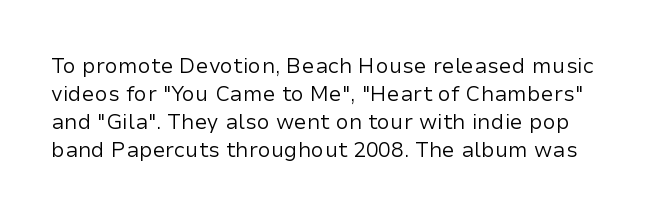
The image shows 21 px text type, upright; set normal line spacing (1.33x), normal letter spacing, not underlined.
